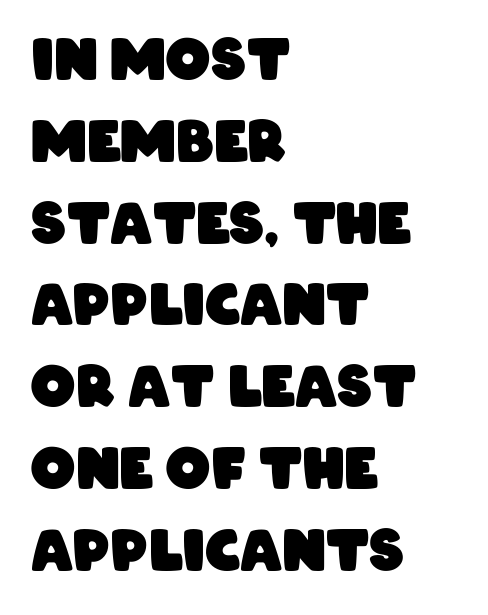
Q: Is the text bold? A: Yes.
Q: Is the typeface a serif or a sans-serif typeface? A: Sans-serif.
Q: Is the text underlined? A: No.
Q: How is the paragraph aligned? A: Left-aligned.
Q: Is the spacing between letters normal or unusually wide? A: Normal.
Q: Is the spacing between lines tight, normal or loose? A: Normal.
Q: Width (condensed, normal, or wide)? A: Condensed.
Q: Stroke contrast? A: Low.
Q: x-height? A: Large.
Q: Monospaced? A: No.
